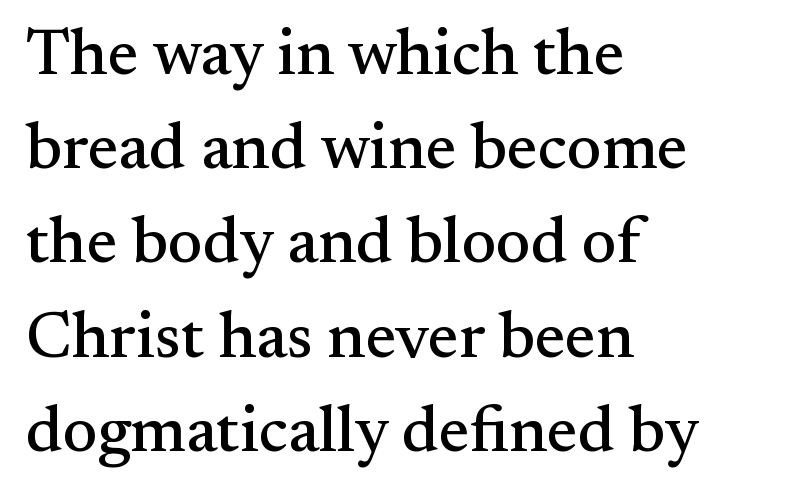
Type without underlining. Notice how the stems are strictly vertical — no italics here. Unlike a clean sans, this face finishes its strokes with serifs. Whoever set this chose a conventional vertical rhythm. Think of a printed novel: that variable character pitch is what you see here. Notice how the passage keeps a crisp vertical edge on the left only.
